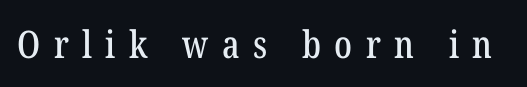
The image shows 38 px condensed serif type, upright; set unusually wide letter spacing (+0.35 em), not underlined; low stroke contrast and a medium x-height.
